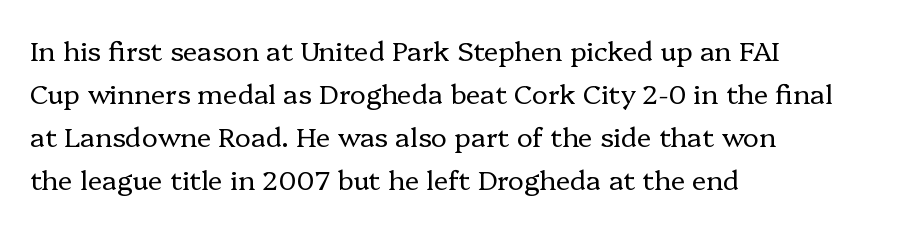
Line beginnings align vertically; line endings do not. Quick note: not italic, upright. No chunkiness to these letters — they're not bold. Default kerning and tracking; the words read as compact shapes.
